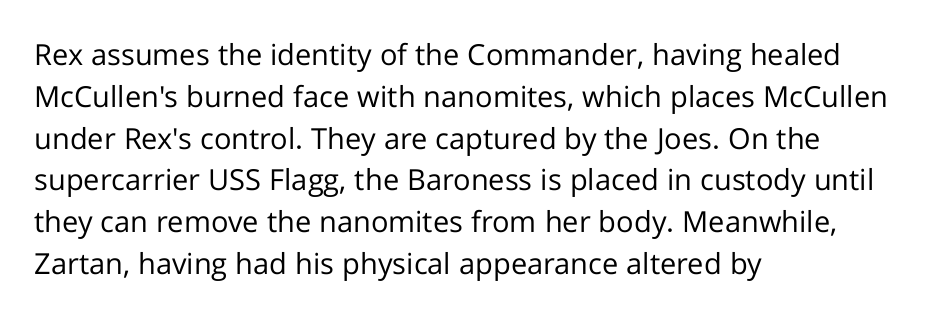
{"serif": "no", "italic": "no", "bold": "no", "weight": "regular", "width": "normal", "stroke_contrast": "low", "x_height": "medium", "monospaced": "no", "underline": "no", "align": "left", "line_spacing": "normal", "line_spacing_ratio": 1.44, "letter_spacing": "normal", "letter_spacing_em": 0.0, "glyph_px": 29}
